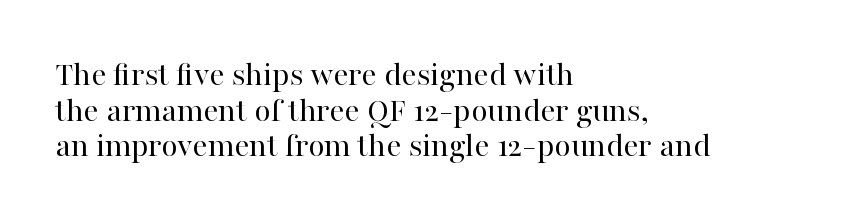
The image shows 34 px regular-weight serif type, upright; set left-aligned, tight line spacing (1.05x), normal letter spacing, not underlined; high stroke contrast and a medium x-height.
